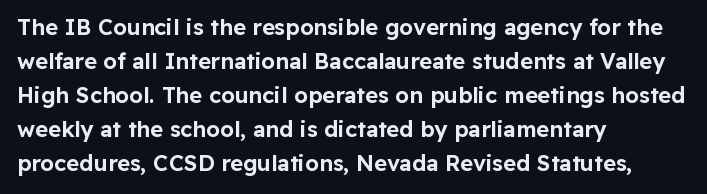
The image shows 22 px text type, upright; set left-aligned, normal line spacing (1.55x), normal letter spacing, not underlined.
